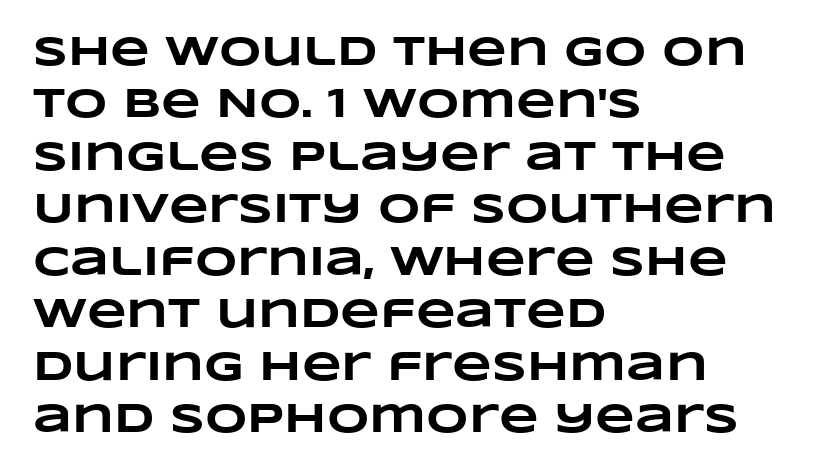
The image shows 41 px heavy, wide type; set left-aligned, normal line spacing (1.28x), normal letter spacing, not underlined; low stroke contrast and a large x-height.
